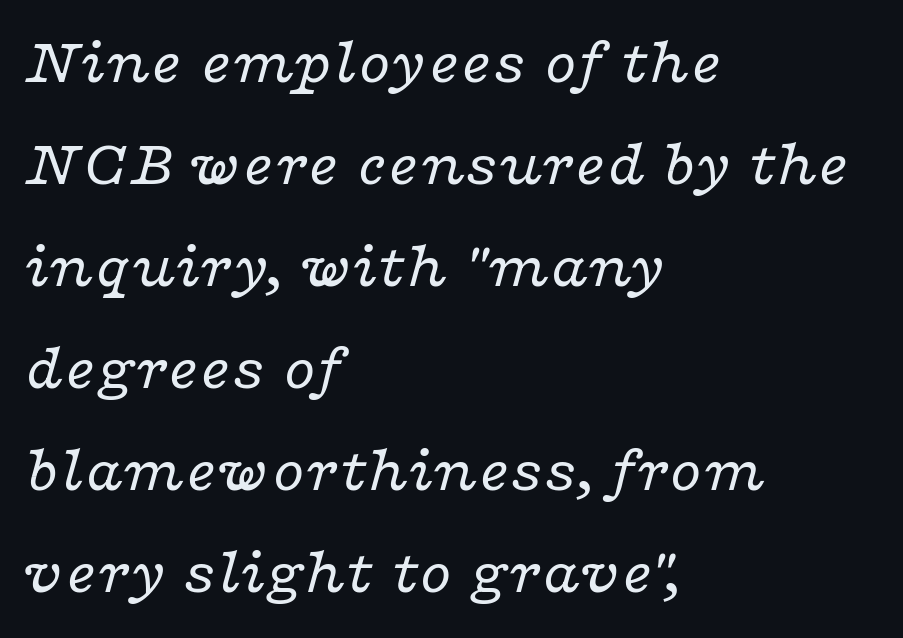
Q: Is the text bold? A: No.
Q: Is the text italic (slanted)? A: Yes, it leans right by about 16 degrees.
Q: Is the typeface a serif or a sans-serif typeface? A: Serif.
Q: Is the text underlined? A: No.
Q: How is the paragraph aligned? A: Left-aligned.
Q: Is the spacing between letters normal or unusually wide? A: Normal.
Q: Is the spacing between lines tight, normal or loose? A: Normal.
Q: Width (condensed, normal, or wide)? A: Wide.
Q: Stroke contrast? A: Low.
Q: x-height? A: Medium.
Q: Monospaced? A: No.
